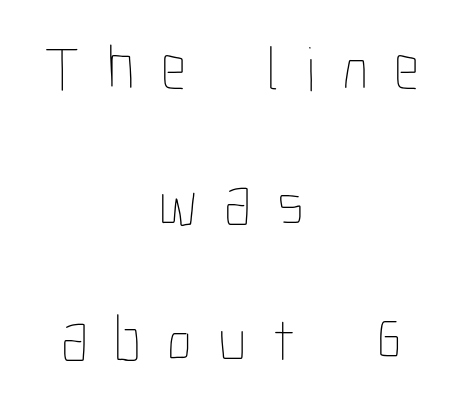
The image shows 63 px thin, condensed type, upright; set centered, loose line spacing (2.16x), unusually wide letter spacing (+0.42 em), not underlined; low stroke contrast and a medium x-height.
